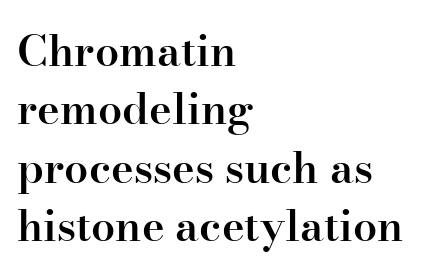
Unlike italic type, these characters show no tilt at all. Descender tails drop into unmarked territory. Teacher's note: observe the even left margin — that is flush-left alignment. The letters carry serifs — small finishing strokes at the ends of their stems.
